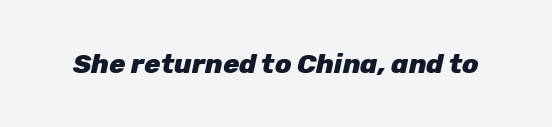
Q: Is the text bold? A: Yes.
Q: Is the text italic (slanted)? A: Yes, it leans right by about 12 degrees.
Q: Is the text underlined? A: No.
Q: Is the spacing between letters normal or unusually wide? A: Normal.
